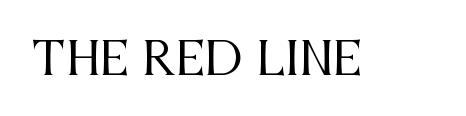
Q: Is the text bold? A: No.
Q: Is the text italic (slanted)? A: No, it is upright.
Q: Is the typeface a serif or a sans-serif typeface? A: Serif.
Q: Is the text underlined? A: No.
Q: Is the spacing between letters normal or unusually wide? A: Normal.
Q: Width (condensed, normal, or wide)? A: Condensed.
Q: Stroke contrast? A: Medium.
Q: x-height? A: Large.
Q: Monospaced? A: No.
